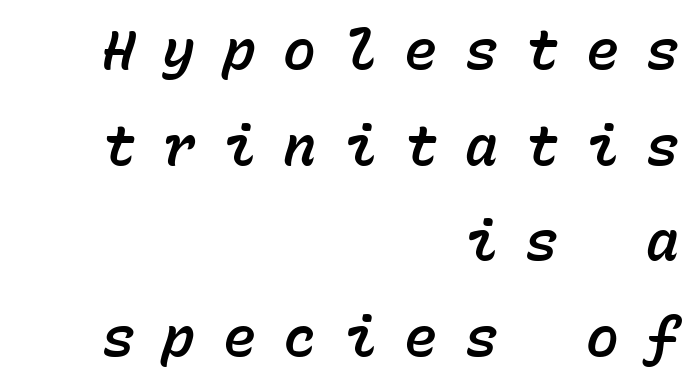
The image shows 55 px text type, italic (leaning right), monospaced; set right-aligned, line spacing 1.74x, unusually wide letter spacing (+0.5 em), not underlined; low stroke contrast and a medium x-height.
